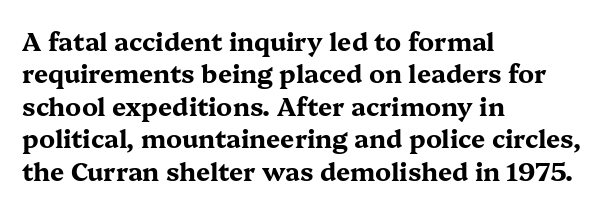
A typesetter would mark this as roman, not italic. The strokes are fattened all the way to bold. Beneath every word, the page is bare. The letters sit at their default tracking, neither squeezed nor spread. Notice how the passage keeps a crisp vertical edge on the left only. The lines sit at an ordinary, default distance from one another.
